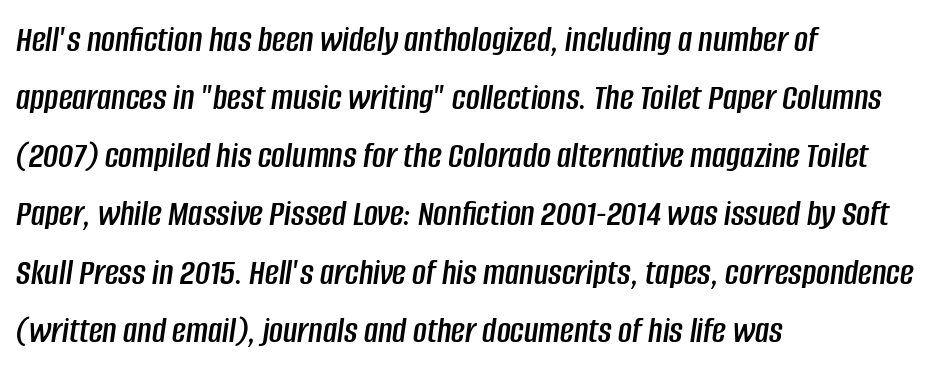
The image shows 38 px condensed type, italic (leaning right); set left-aligned, normal line spacing (1.53x), normal letter spacing, not underlined; low stroke contrast and a large x-height.
